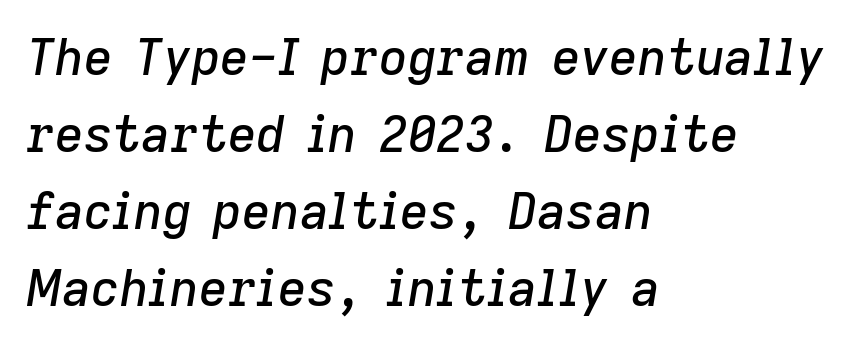
The image shows 50 px text type, italic (leaning right); set left-aligned, normal line spacing (1.54x), normal letter spacing, not underlined; low stroke contrast and a medium x-height.
